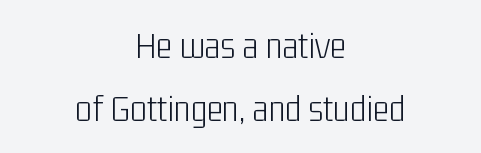
The image shows 39 px light, condensed sans-serif type, upright; set centered, normal line spacing (1.62x), normal letter spacing, not underlined; low stroke contrast and a medium x-height.
